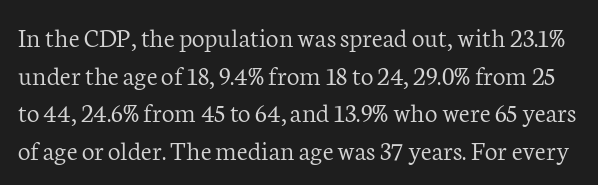
Q: Is the text bold? A: No.
Q: Is the text italic (slanted)? A: No, it is upright.
Q: Is the typeface a serif or a sans-serif typeface? A: Serif.
Q: Is the text underlined? A: No.
Q: Is the spacing between letters normal or unusually wide? A: Normal.
Q: Is the spacing between lines tight, normal or loose? A: Normal.
Q: Width (condensed, normal, or wide)? A: Normal.
Q: Stroke contrast? A: Low.
Q: x-height? A: Medium.
Q: Monospaced? A: No.
